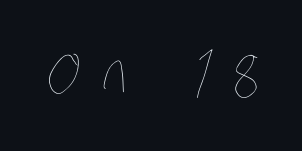
Spacing verdict: proportional, widths tailored to each character. Each stroke keeps to a modest, everyday thickness or less. Underline: absent. Characters follow at a spacing far wider than the type designer built in.
